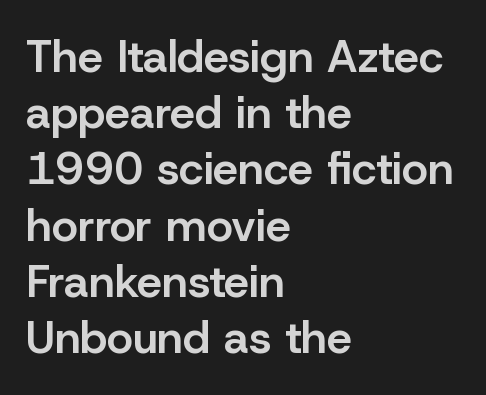
Here the glyphs are tracked normally, forming tight word shapes. The gap between lines stays unmarked. Every character sits straight up, as roman type does. Leftover space on each line is placed entirely after the last word.
